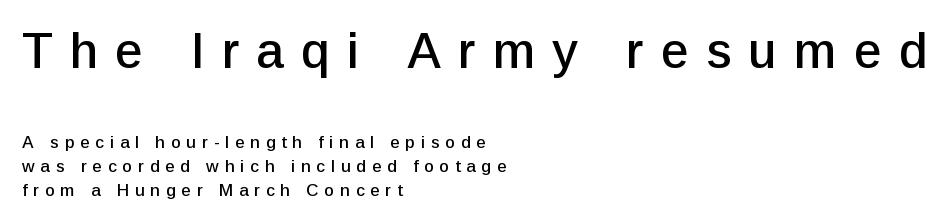
{"serif": "no", "italic": "no", "width": "normal", "stroke_contrast": "low", "x_height": "medium", "monospaced": "no", "underline": "no", "align": "left", "line_spacing": "normal", "line_spacing_ratio": 1.4, "letter_spacing": "wide", "letter_spacing_em": 0.34, "larger_block": "first", "size_ratio": 2.94, "glyph_px": 50}
